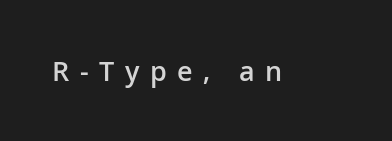
The image shows 27 px text type, upright; set unusually wide letter spacing (+0.39 em), not underlined.
